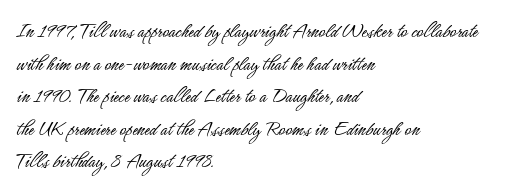
{"bold": "no", "underline": "no", "align": "left", "line_spacing": "normal", "line_spacing_ratio": 1.48, "letter_spacing": "normal", "letter_spacing_em": 0.0, "glyph_px": 22}
